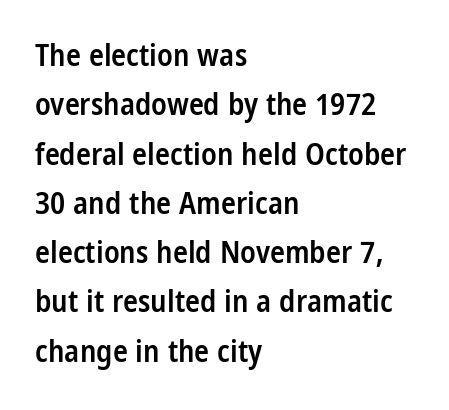
{"serif": "no", "italic": "no", "bold": "semi", "weight": "semibold", "width": "condensed", "stroke_contrast": "low", "x_height": "large", "monospaced": "no", "underline": "no", "align": "left", "line_spacing": "normal", "line_spacing_ratio": 1.59, "letter_spacing": "normal", "letter_spacing_em": 0.0, "glyph_px": 31}
